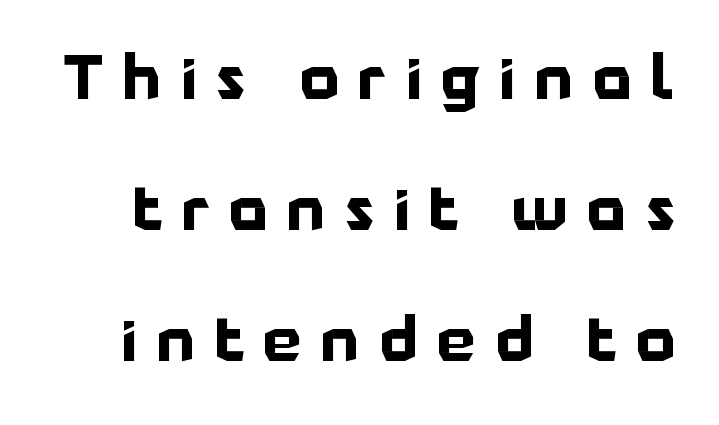
Honestly, the letter spacing is so wide it's the main thing you notice. In terms of posture, this sample is upright. The font is running at its bold setting. Line spacing here is loose. Descenders hang freely into open space.
